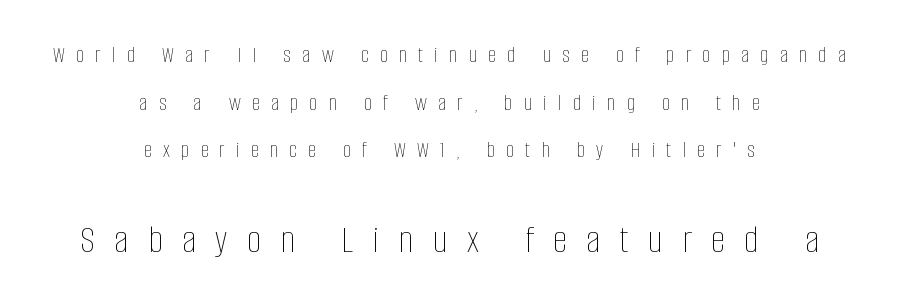
The image shows 40 px thin, condensed type, upright; set centered, loose line spacing (2.07x), unusually wide letter spacing (+0.49 em), not underlined; the second (bottom) block is 1.74x larger; low stroke contrast and a large x-height.
